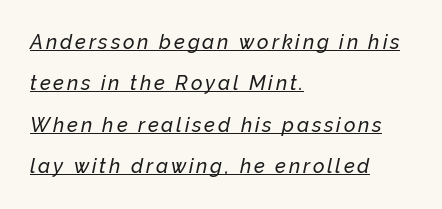
{"italic": "yes", "lean": "right", "slant_degrees": 12, "underline": "yes", "align": "left", "line_spacing": "loose", "line_spacing_ratio": 2.07, "glyph_px": 20}
